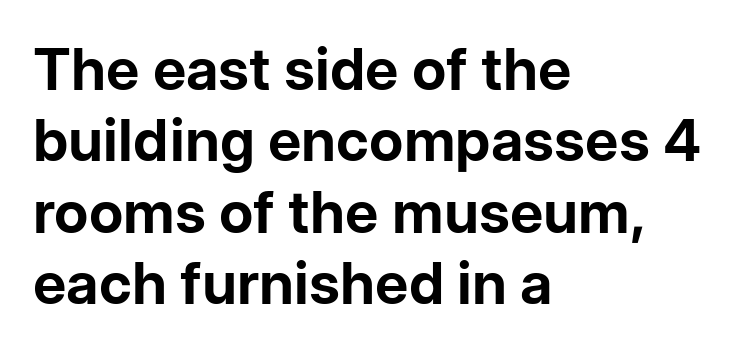
The type is set solid horizontally, with unmodified tracking. Bare-footed words on every line. Classification — sans serif. Caption: multi-line text, flush left, ragged right. Vertical strokes here are truly vertical. Students, this is bold: see how much ink each stroke carries.
